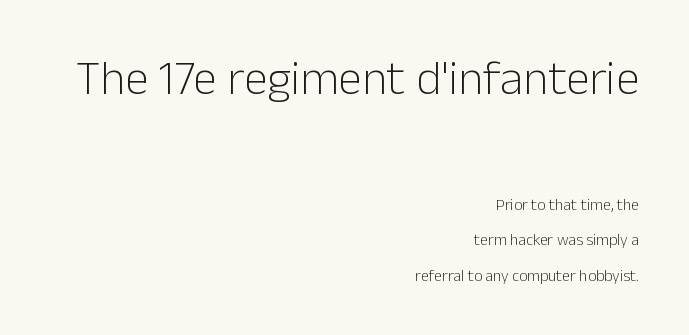
The image shows 48 px light sans-serif type, upright; set right-aligned, loose line spacing (2.22x), normal letter spacing, not underlined; the first (top) block is 3.0x larger; low stroke contrast and a medium x-height.
